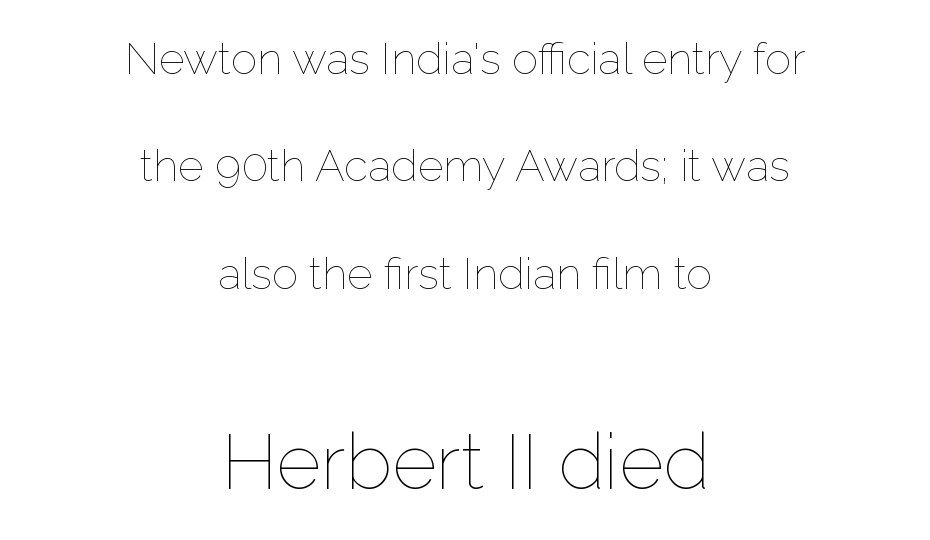
{"italic": "no", "bold": "no", "weight": "thin", "width": "normal", "stroke_contrast": "low", "x_height": "medium", "monospaced": "no", "underline": "no", "align": "center", "line_spacing": "loose", "line_spacing_ratio": 2.44, "letter_spacing": "normal", "letter_spacing_em": 0.0, "larger_block": "second", "size_ratio": 1.75, "glyph_px": 77}
